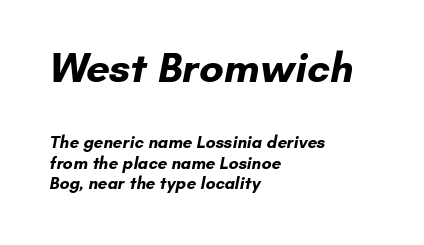
Q: Is the text bold? A: Yes.
Q: Is the typeface a serif or a sans-serif typeface? A: Sans-serif.
Q: Is the text underlined? A: No.
Q: How is the paragraph aligned? A: Left-aligned.
Q: Is the spacing between letters normal or unusually wide? A: Normal.
Q: Which block of text is set in a larger size, the first (top) or the second (bottom)? A: The first (top) one.
Q: Width (condensed, normal, or wide)? A: Normal.
Q: Stroke contrast? A: Low.
Q: x-height? A: Small.
Q: Monospaced? A: No.
